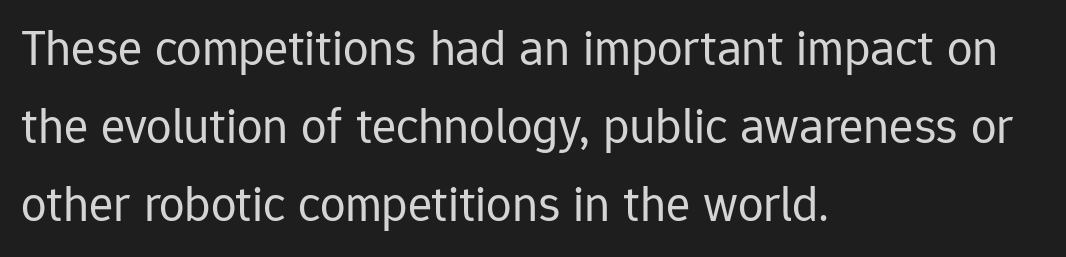
{"serif": "no", "italic": "no", "bold": "no", "weight": "regular", "width": "normal", "stroke_contrast": "low", "x_height": "medium", "monospaced": "no", "underline": "no", "align": "left", "line_spacing": "normal", "line_spacing_ratio": 1.53, "letter_spacing": "normal", "letter_spacing_em": 0.0, "glyph_px": 51}
